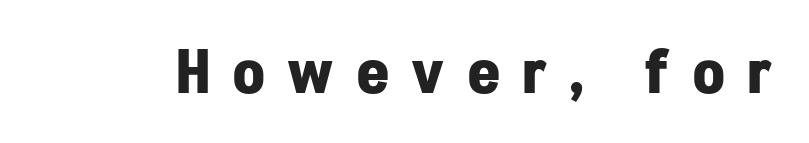
{"serif": "no", "italic": "no", "bold": "yes", "weight": "bold", "width": "normal", "stroke_contrast": "low", "x_height": "medium", "monospaced": "no", "underline": "no", "letter_spacing": "wide", "letter_spacing_em": 0.37, "glyph_px": 62}
